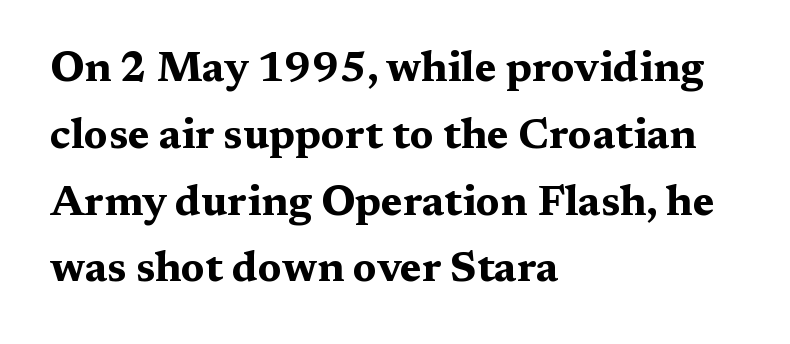
{"serif": "yes", "italic": "no", "bold": "yes", "weight": "bold", "width": "wide", "stroke_contrast": "medium", "x_height": "medium", "monospaced": "no", "underline": "no", "align": "left", "line_spacing": "normal", "line_spacing_ratio": 1.59, "letter_spacing": "normal", "letter_spacing_em": 0.0, "glyph_px": 42}
